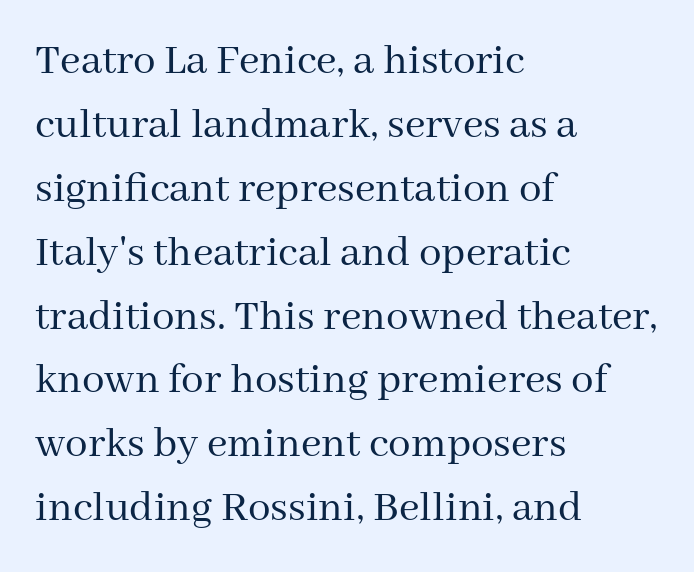
The image shows 45 px regular-weight serif type, upright; set left-aligned, normal line spacing (1.42x), normal letter spacing, not underlined; medium stroke contrast and a medium x-height.
